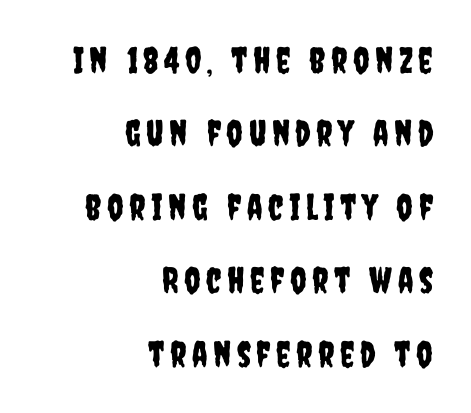
The line-height multiplier appears high, well above default. Proportional: the letters do not fall into vertical columns. All the whitespace from short lines collects on the left. The font's upright variant was chosen for this text.
